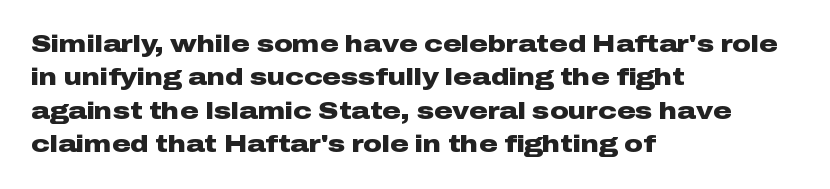
Every letter is thick-stroked: bold, no question. The space directly below the letters is spotless. How would I describe the line gaps? Plain and ordinary. A classic flush-left, rag-right setting is used for this passage. The specimen reads as upright at a glance.
